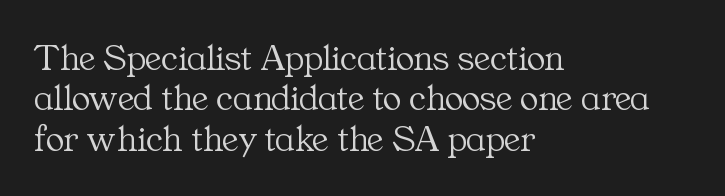
Q: Is the text bold? A: No.
Q: Is the text italic (slanted)? A: No, it is upright.
Q: Is the typeface a serif or a sans-serif typeface? A: Serif.
Q: Is the text underlined? A: No.
Q: How is the paragraph aligned? A: Left-aligned.
Q: Is the spacing between letters normal or unusually wide? A: Normal.
Q: Is the spacing between lines tight, normal or loose? A: Tight.
Q: Width (condensed, normal, or wide)? A: Normal.
Q: Stroke contrast? A: Medium.
Q: x-height? A: Medium.
Q: Monospaced? A: No.
